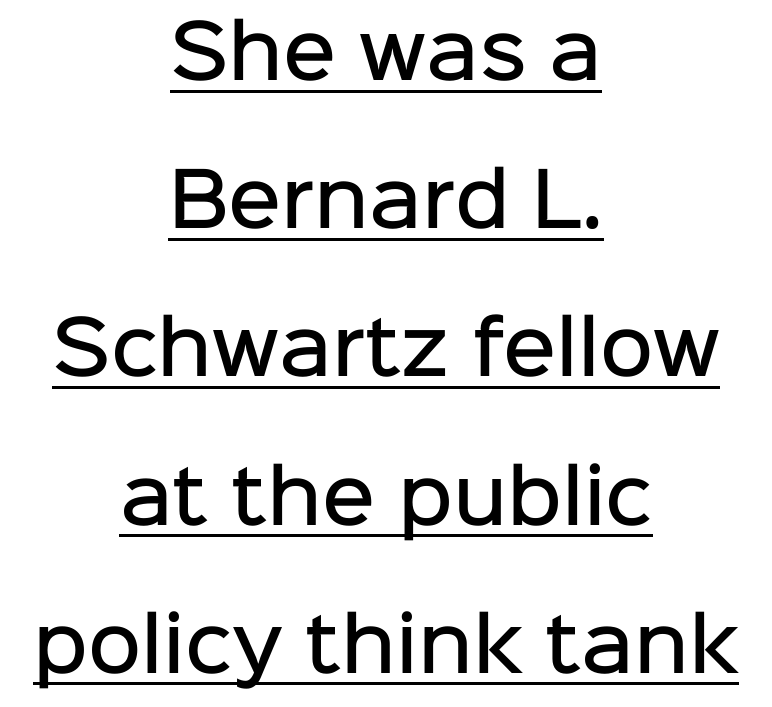
Q: Is the text bold? A: Semi-bold.
Q: Is the text italic (slanted)? A: No, it is upright.
Q: Is the typeface a serif or a sans-serif typeface? A: Sans-serif.
Q: Is the text underlined? A: Yes.
Q: How is the paragraph aligned? A: Centered.
Q: Is the spacing between letters normal or unusually wide? A: Normal.
Q: Is the spacing between lines tight, normal or loose? A: Loose.
Q: Width (condensed, normal, or wide)? A: Normal.
Q: Stroke contrast? A: Low.
Q: x-height? A: Medium.
Q: Monospaced? A: No.
